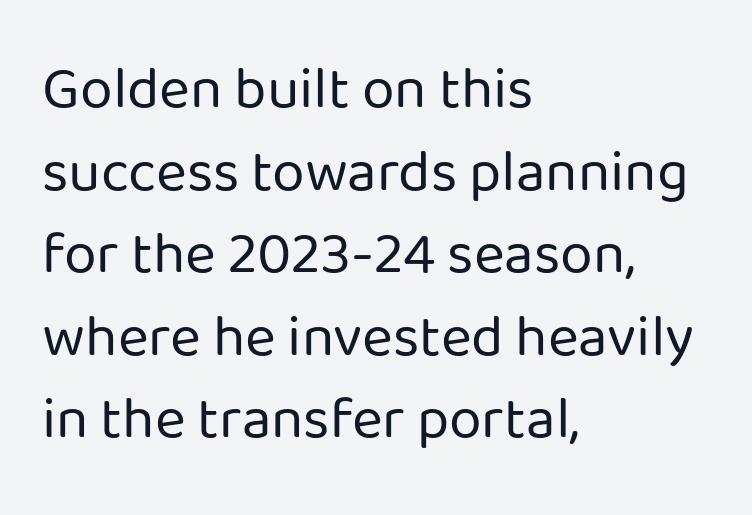
The image shows 59 px regular-weight sans-serif type, upright; set left-aligned, normal line spacing (1.4x), normal letter spacing, not underlined; low stroke contrast and a medium x-height.
